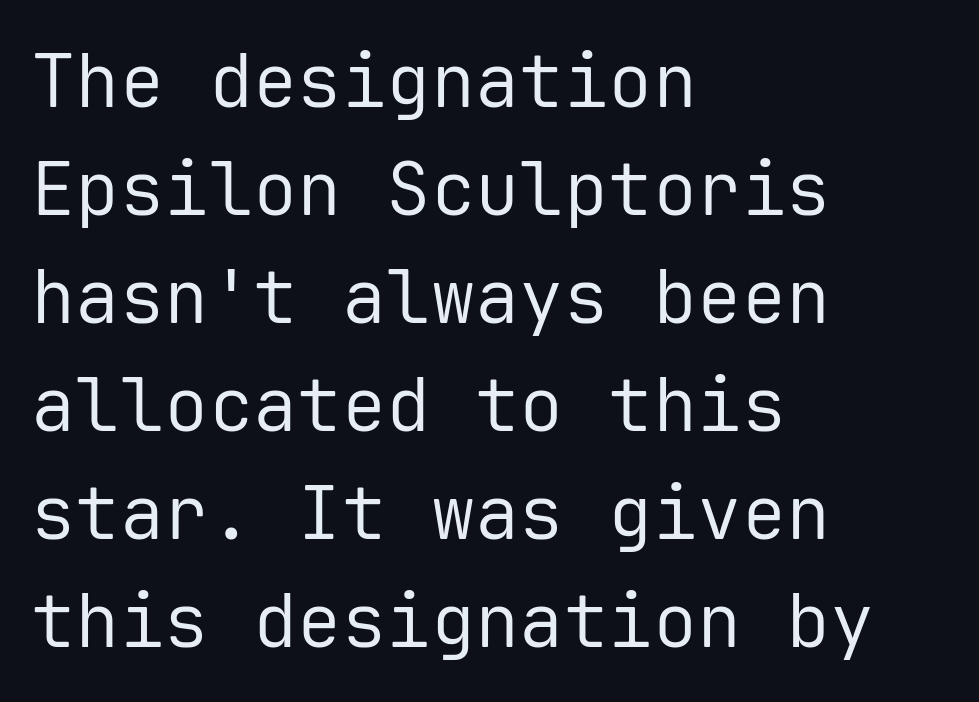
Q: Is the text bold? A: No.
Q: Is the text italic (slanted)? A: No, it is upright.
Q: Is the typeface a serif or a sans-serif typeface? A: Sans-serif.
Q: Is the text underlined? A: No.
Q: How is the paragraph aligned? A: Left-aligned.
Q: Is the spacing between letters normal or unusually wide? A: Normal.
Q: Is the spacing between lines tight, normal or loose? A: Normal.
Q: Width (condensed, normal, or wide)? A: Normal.
Q: Stroke contrast? A: Low.
Q: x-height? A: Medium.
Q: Monospaced? A: Yes.
